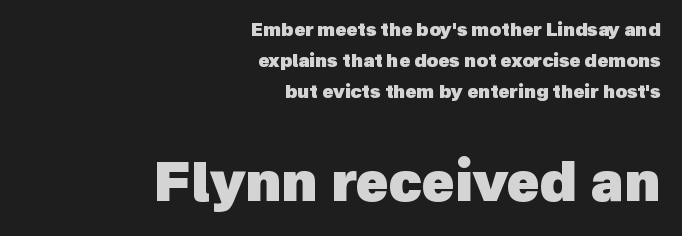
The image shows 54 px heavy sans-serif type; set right-aligned, line spacing 1.73x, normal letter spacing, not underlined; the second (bottom) block is 3.0x larger; a medium x-height.
